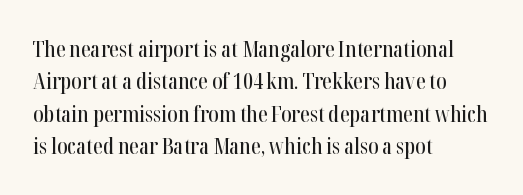
Q: Is the text italic (slanted)? A: No, it is upright.
Q: Is the text underlined? A: No.
Q: How is the paragraph aligned? A: Left-aligned.
Q: Is the spacing between letters normal or unusually wide? A: Normal.
Q: Is the spacing between lines tight, normal or loose? A: Normal.
